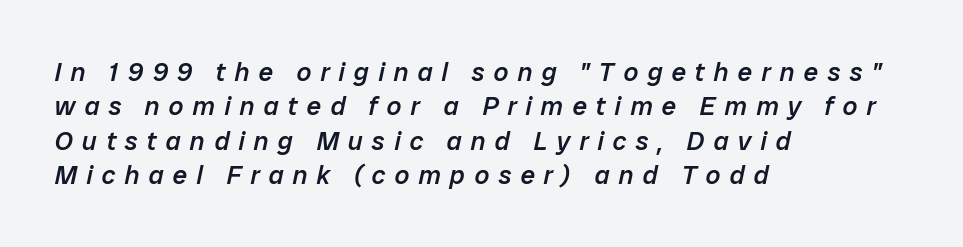
The image shows 26 px text type, italic (leaning right); set left-aligned, normal line spacing (1.32x), unusually wide letter spacing (+0.35 em), not underlined.
